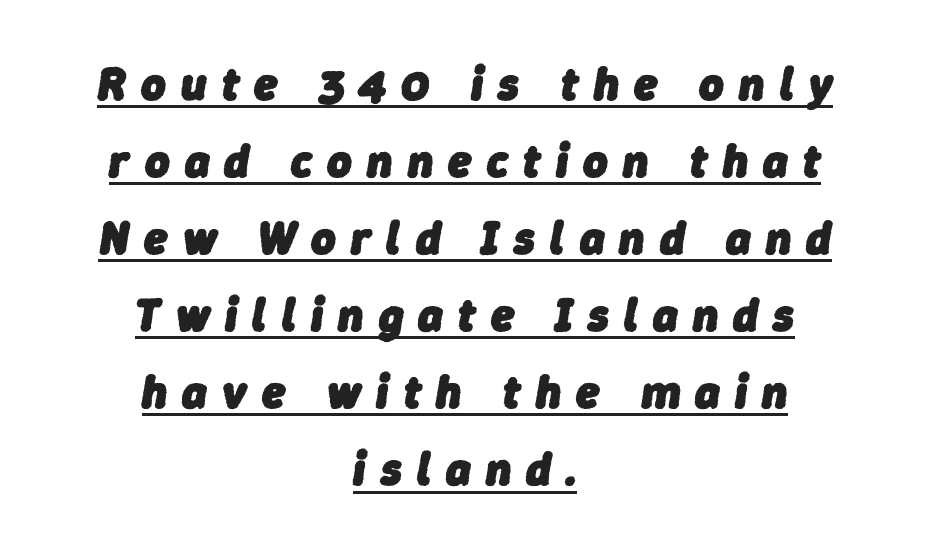
Characters follow at a spacing far wider than the type designer built in. Short and long lines alike share a common midpoint. Italic: yes, the glyphs are oblique. What decoration does the sample have? An underline. These lines are rendered in a variable-pitch font. Students, observe: this is what conventionally led text looks like.
